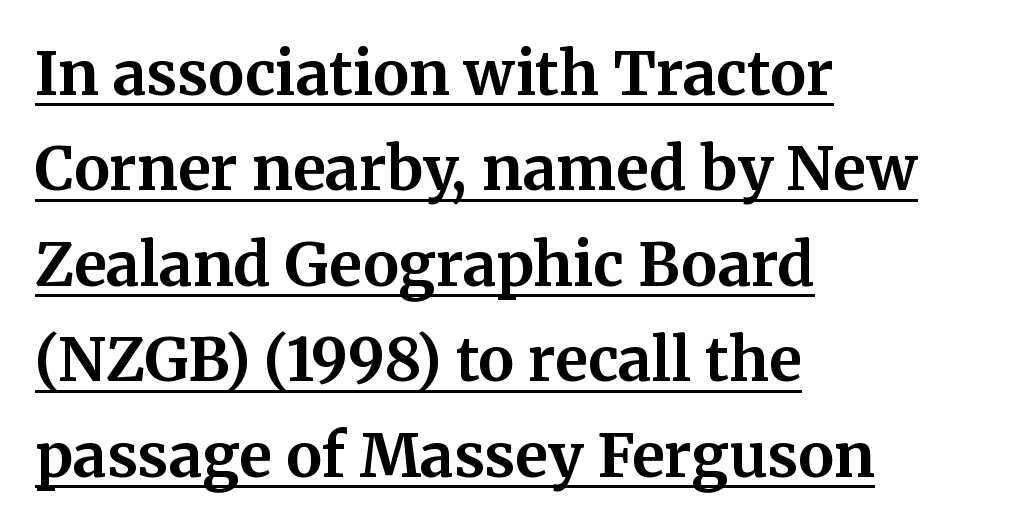
Q: Is the text bold? A: Yes.
Q: Is the text italic (slanted)? A: No, it is upright.
Q: Is the typeface a serif or a sans-serif typeface? A: Serif.
Q: Is the text underlined? A: Yes.
Q: How is the paragraph aligned? A: Left-aligned.
Q: Is the spacing between letters normal or unusually wide? A: Normal.
Q: Is the spacing between lines tight, normal or loose? A: Normal.
Q: Width (condensed, normal, or wide)? A: Normal.
Q: Stroke contrast? A: Medium.
Q: x-height? A: Medium.
Q: Monospaced? A: No.
